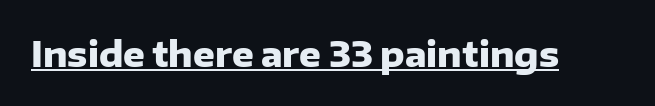
Q: Is the text bold? A: Yes.
Q: Is the text italic (slanted)? A: No, it is upright.
Q: Is the typeface a serif or a sans-serif typeface? A: Sans-serif.
Q: Is the text underlined? A: Yes.
Q: Is the spacing between letters normal or unusually wide? A: Normal.
Q: Width (condensed, normal, or wide)? A: Normal.
Q: Stroke contrast? A: Low.
Q: x-height? A: Medium.
Q: Monospaced? A: No.
